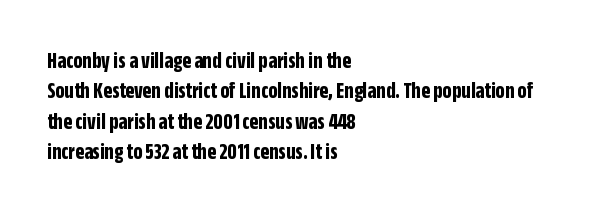
Each word holds together tightly as a unit, with standard inter-letter gaps. Typeset ragged right — the left edge is the straight one. Has an underline been added? It has not. The passage shown stacks its lines at a standard gap. A typesetter would mark this as roman, not italic. The passage shown is emphatically bold.
